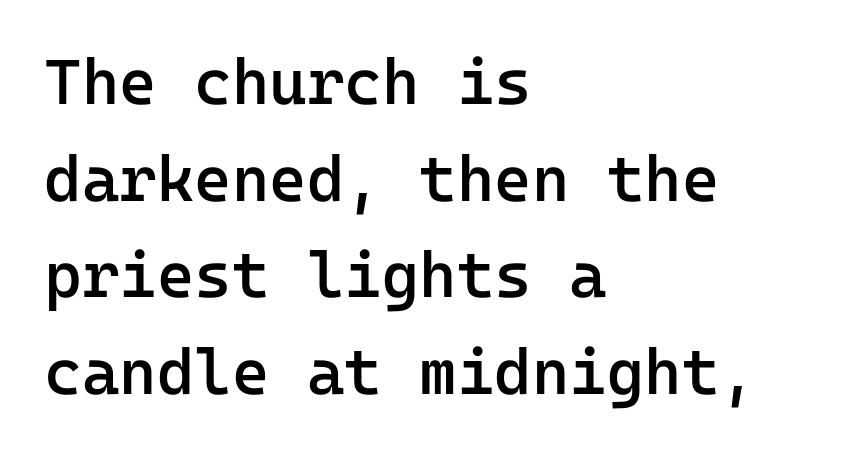
The image shows 64 px semibold sans-serif type, upright, monospaced; set left-aligned, normal line spacing (1.51x), normal letter spacing, not underlined; low stroke contrast and a medium x-height.
